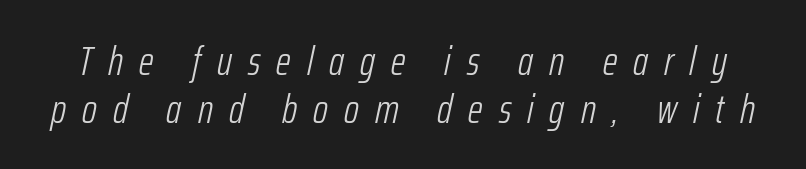
The image shows 41 px light, condensed type, italic (leaning right); set line spacing 1.17x, unusually wide letter spacing (+0.39 em), not underlined; low stroke contrast and a medium x-height.
